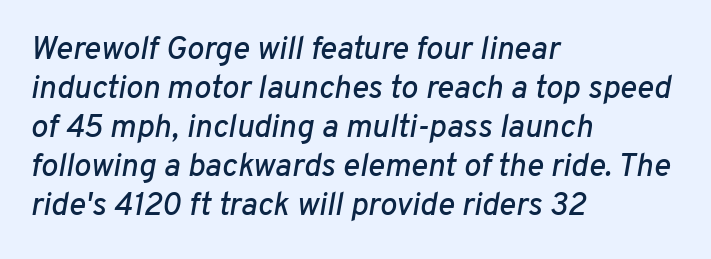
A clean baseline with only descenders dipping below it. Varying glyph widths throughout — classic text-font behaviour. Default kerning and tracking; the words read as compact shapes. This sample uses an oblique cut, with every glyph tilted off the vertical. The text block is weighted toward the left margin, trailing off unevenly rightward.
